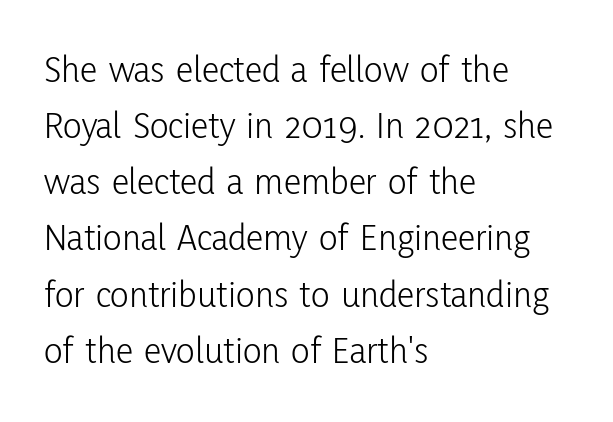
{"serif": "no", "italic": "no", "bold": "no", "weight": "light", "width": "condensed", "stroke_contrast": "low", "x_height": "medium", "monospaced": "no", "underline": "no", "align": "left", "line_spacing": "normal", "line_spacing_ratio": 1.44, "letter_spacing": "normal", "letter_spacing_em": 0.0, "glyph_px": 39}
